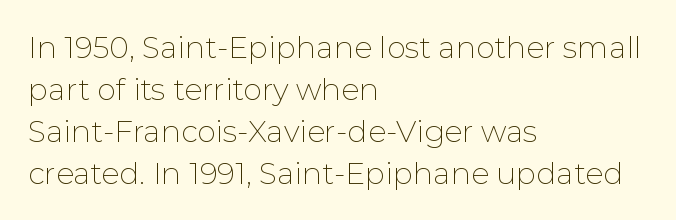
{"serif": "no", "italic": "no", "bold": "no", "weight": "thin", "width": "normal", "stroke_contrast": "low", "x_height": "medium", "monospaced": "no", "underline": "no", "align": "left", "line_spacing": "normal", "line_spacing_ratio": 1.4, "letter_spacing": "normal", "letter_spacing_em": 0.0, "glyph_px": 30}
